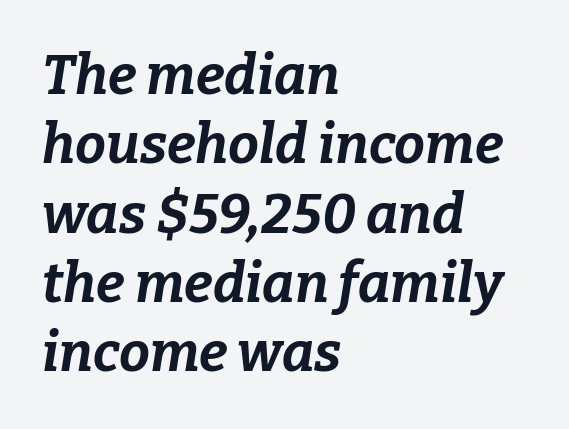
Q: Is the text bold? A: Yes.
Q: Is the text italic (slanted)? A: Yes, it leans right by about 9 degrees.
Q: Is the text underlined? A: No.
Q: How is the paragraph aligned? A: Left-aligned.
Q: Is the spacing between letters normal or unusually wide? A: Normal.
Q: Is the spacing between lines tight, normal or loose? A: Normal.
Q: Width (condensed, normal, or wide)? A: Normal.
Q: Stroke contrast? A: Low.
Q: x-height? A: Medium.
Q: Monospaced? A: No.
